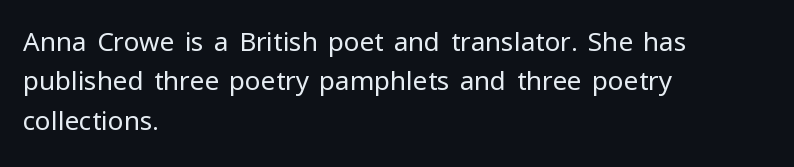
Q: Is the text bold? A: No.
Q: Is the text italic (slanted)? A: No, it is upright.
Q: Is the text underlined? A: No.
Q: How is the paragraph aligned? A: Left-aligned.
Q: Is the spacing between letters normal or unusually wide? A: Normal.
Q: Is the spacing between lines tight, normal or loose? A: Normal.
